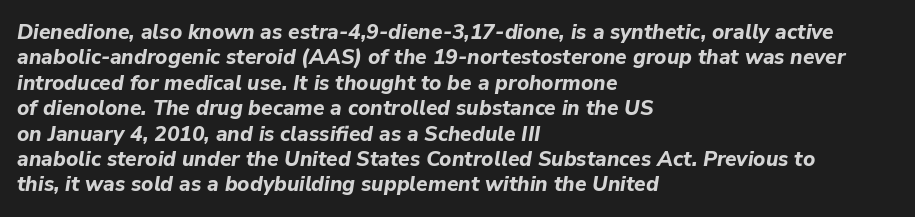
Q: Is the text bold? A: Yes.
Q: Is the text italic (slanted)? A: Yes, it leans right by about 9 degrees.
Q: Is the text underlined? A: No.
Q: How is the paragraph aligned? A: Left-aligned.
Q: Is the spacing between letters normal or unusually wide? A: Normal.
